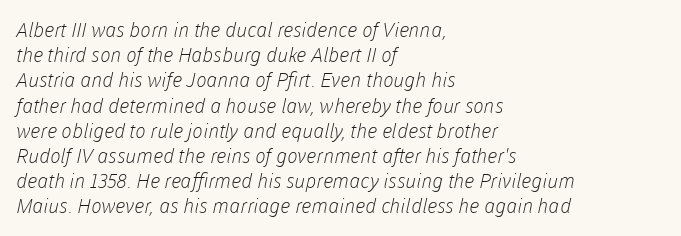
Q: Is the text bold? A: No.
Q: Is the text underlined? A: No.
Q: How is the paragraph aligned? A: Left-aligned.
Q: Is the spacing between letters normal or unusually wide? A: Normal.
Q: Is the spacing between lines tight, normal or loose? A: Normal.
